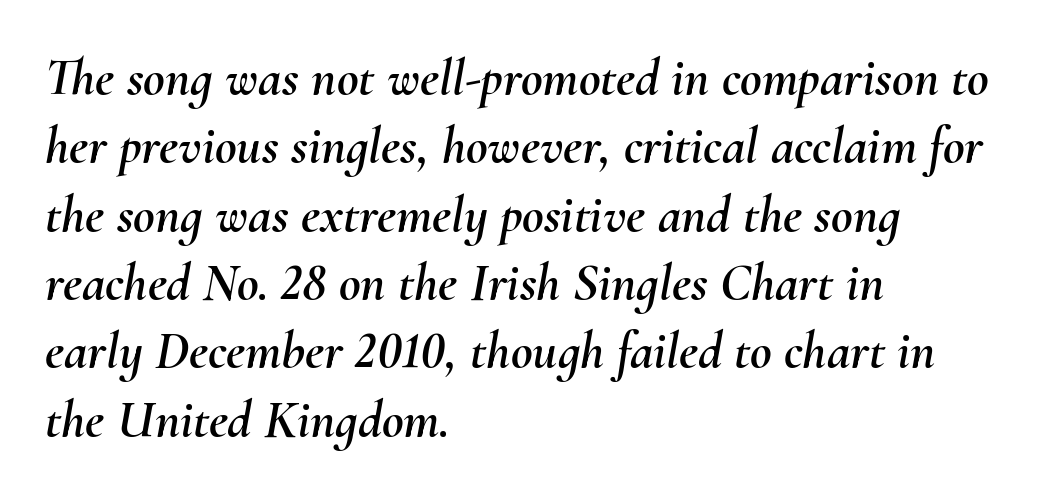
Q: Is the text italic (slanted)? A: Yes, it leans right by about 10 degrees.
Q: Is the text underlined? A: No.
Q: How is the paragraph aligned? A: Left-aligned.
Q: Is the spacing between letters normal or unusually wide? A: Normal.
Q: Is the spacing between lines tight, normal or loose? A: Normal.
Q: Width (condensed, normal, or wide)? A: Normal.
Q: Stroke contrast? A: Medium.
Q: x-height? A: Small.
Q: Monospaced? A: No.
